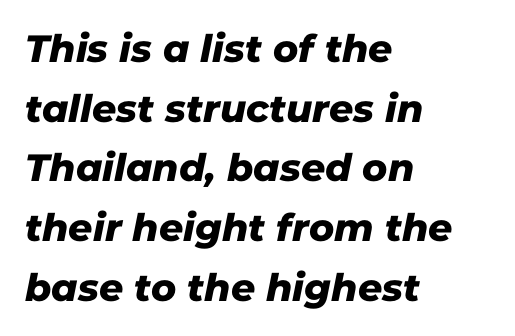
Each new line begins a customary step beneath the previous one. A bare baseline throughout the passage. A typesetter would label this face a sans. Teacher's note: observe the even left margin — that is flush-left alignment.
